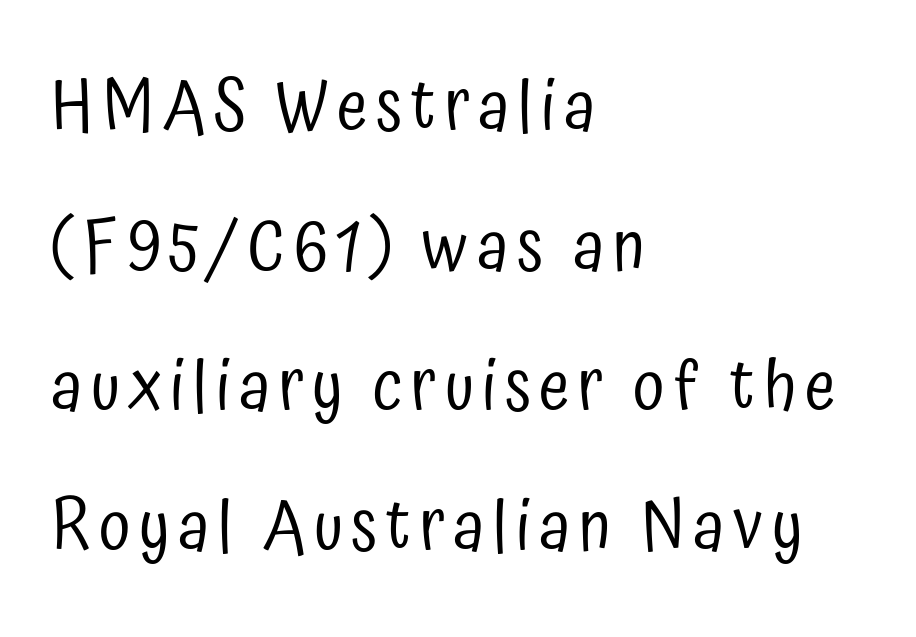
Q: Is the text bold? A: No.
Q: Is the text italic (slanted)? A: No, it is upright.
Q: Is the typeface a serif or a sans-serif typeface? A: Sans-serif.
Q: Is the text underlined? A: No.
Q: How is the paragraph aligned? A: Left-aligned.
Q: Is the spacing between lines tight, normal or loose? A: Loose.
Q: Width (condensed, normal, or wide)? A: Condensed.
Q: Stroke contrast? A: Low.
Q: x-height? A: Medium.
Q: Monospaced? A: No.
